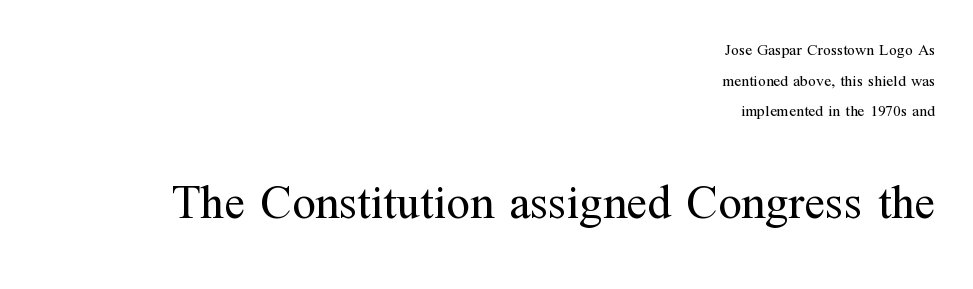
The image shows 48 px regular-weight serif type, upright; set right-aligned, loose line spacing (1.92x), normal letter spacing, not underlined; the second (bottom) block is 3.0x larger; medium stroke contrast and a medium x-height.
